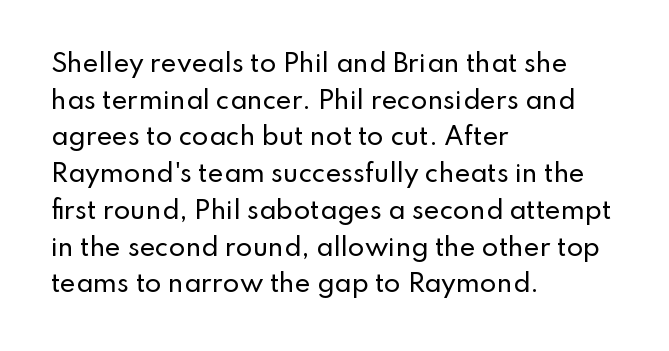
{"italic": "no", "underline": "no", "align": "left", "line_spacing": "normal", "line_spacing_ratio": 1.53, "letter_spacing": "normal", "letter_spacing_em": 0.0, "glyph_px": 24}
